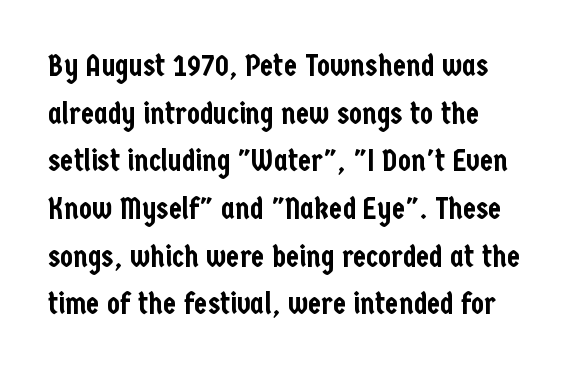
The image shows 30 px condensed sans-serif type, upright; set normal line spacing (1.59x), normal letter spacing, not underlined; low stroke contrast and a medium x-height.
